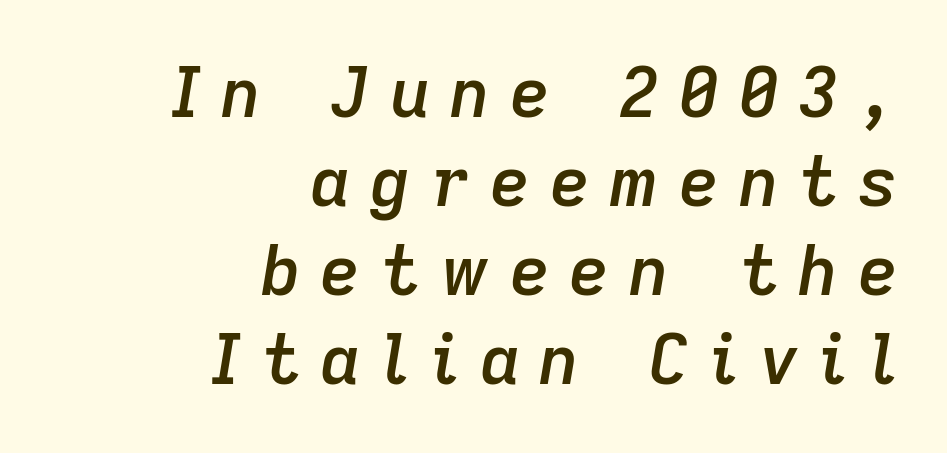
Is the type bold? Partly — it's a semibold, heavier than regular but not fully bold. The rendering uses natural spacing where letterforms have individual widths. Short and long lines alike share a common ending point at right. Notice how the stems are inclined rather than vertical — that's the hallmark of italics. The space between consecutive lines is moderate. The rendering inserts visible extra space after every character.
